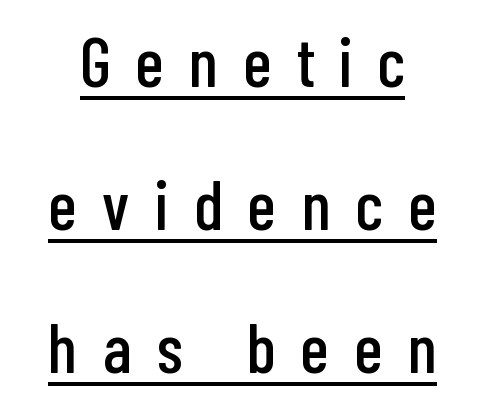
The image shows 69 px condensed sans-serif type, upright; set loose line spacing (2.07x), unusually wide letter spacing (+0.37 em), underlined; low stroke contrast and a medium x-height.
